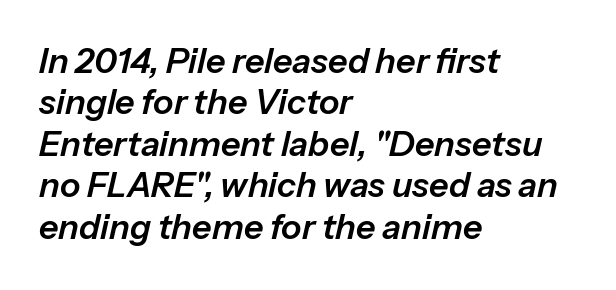
{"italic": "yes", "lean": "right", "slant_degrees": 13, "width": "normal", "stroke_contrast": "low", "x_height": "medium", "monospaced": "no", "underline": "no", "align": "left", "line_spacing_ratio": 1.22, "letter_spacing": "normal", "letter_spacing_em": 0.0, "glyph_px": 34}
